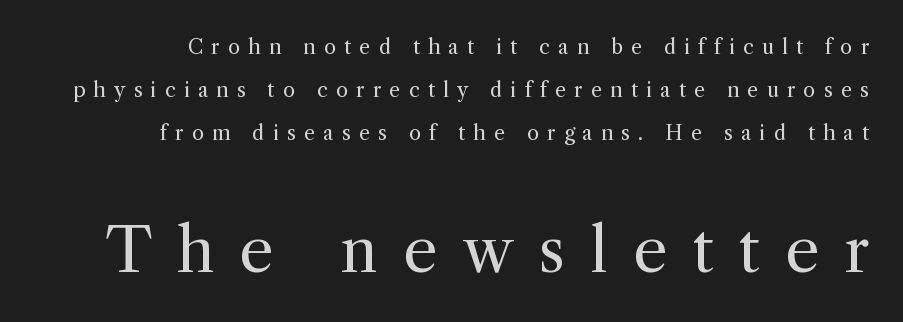
Baseline-to-baseline distance is far greater than the letter height. The emphasis by scale lands on block number two, below. Posture: vertical. Short note: letters widely spaced. No chunkiness to these letters — they're not bold. This sample uses a serif face.
